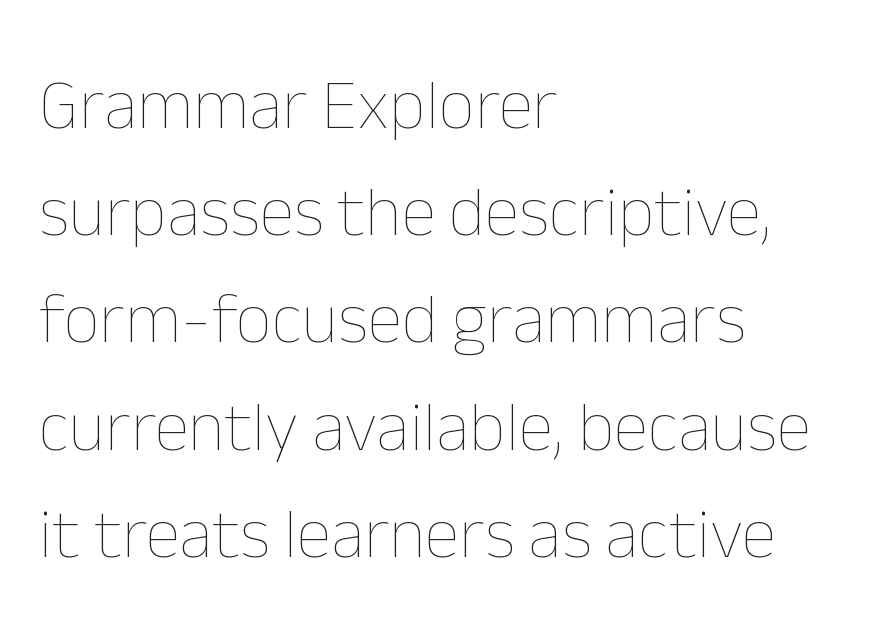
{"italic": "no", "bold": "no", "weight": "thin", "width": "normal", "stroke_contrast": "low", "x_height": "medium", "monospaced": "no", "underline": "no", "align": "left", "line_spacing": "normal", "line_spacing_ratio": 1.51, "letter_spacing": "normal", "letter_spacing_em": 0.0, "glyph_px": 71}
